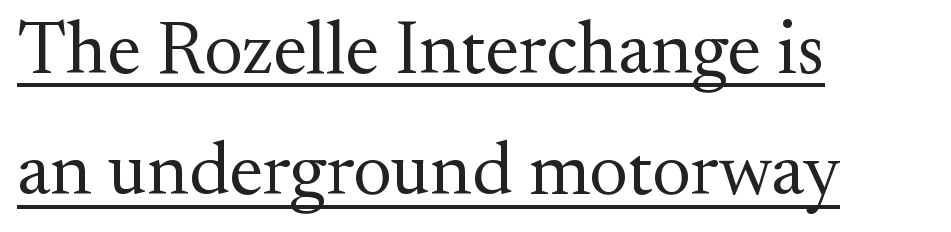
This rendering employs a face with finishing strokes, i.e., a serif. Think standard paragraph weight, or any step lighter than that. The passage is arranged the way most books set body copy — flush left. Each letter keeps its own natural width here, so spacing adapts to shape.
